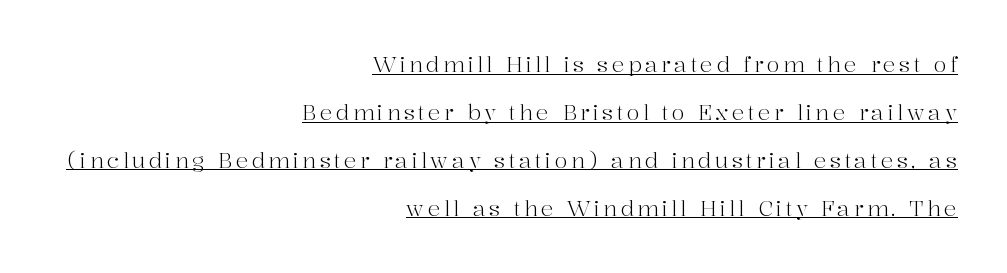
Designer's note — italics off, roman on. Unbolded letterforms with no extra heft. These lines stack with their right ends in a neat column. Reading down the column, the eye jumps a long way to each next line. Beneath each row of characters lies a ruled line.
